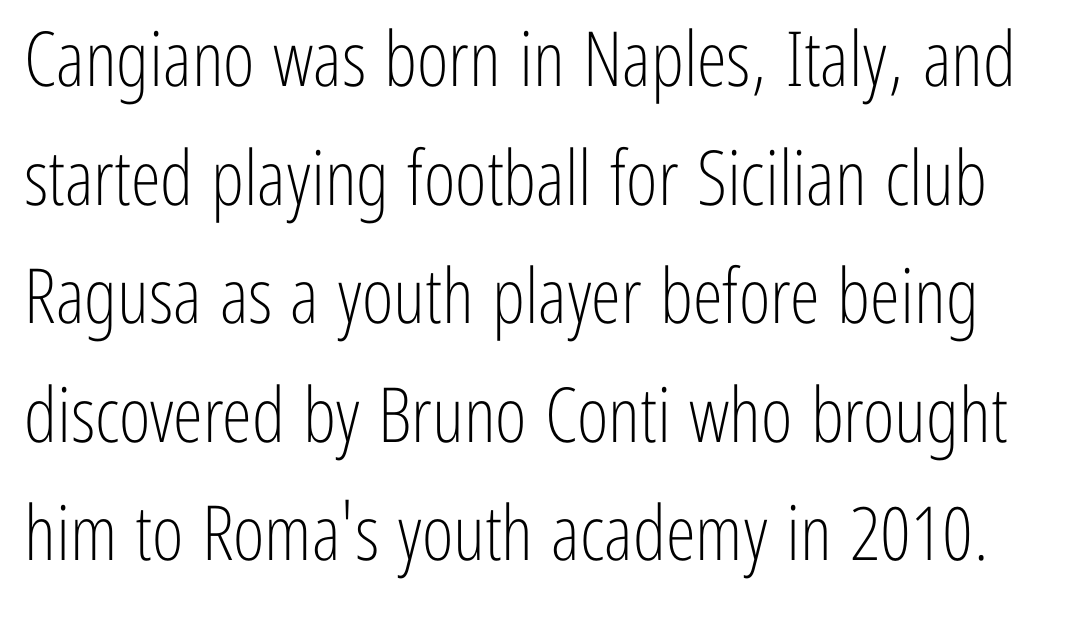
Honestly, there is no underline to notice here at all. The passage shown is typed in a proportional face where columns would drift. The weight would be labelled regular, book, light, or lighter still. The designer went with a sans here, leaving each stem footless.
